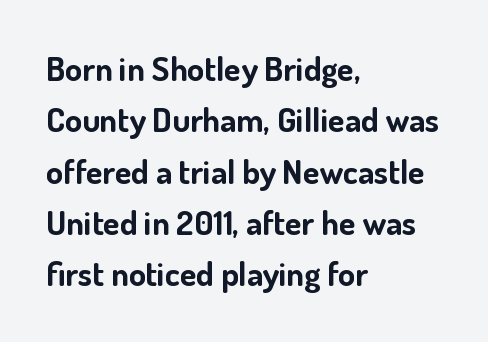
{"serif": "no", "italic": "no", "bold": "yes", "weight": "bold", "width": "normal", "stroke_contrast": "low", "x_height": "small", "monospaced": "no", "underline": "no", "align": "left", "line_spacing": "normal", "line_spacing_ratio": 1.51, "letter_spacing": "normal", "letter_spacing_em": 0.0, "glyph_px": 34}
